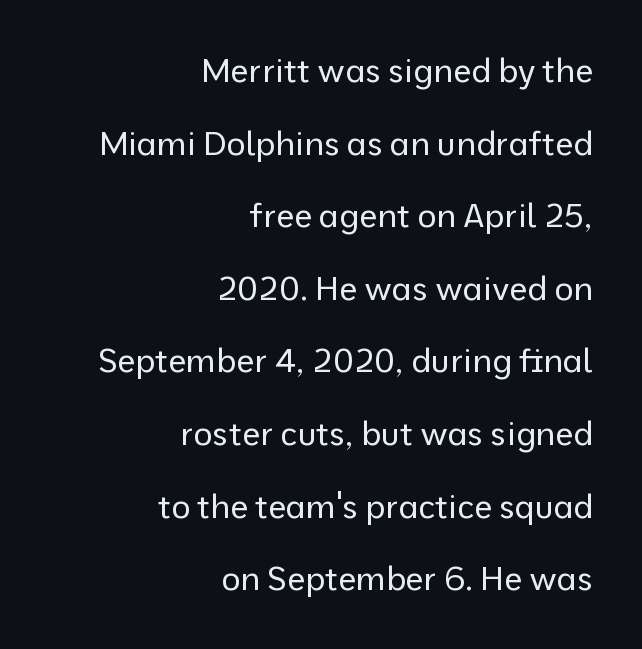
The image shows 33 px regular-weight sans-serif type, upright; set right-aligned, loose line spacing (2.2x), normal letter spacing, not underlined; low stroke contrast and a medium x-height.
